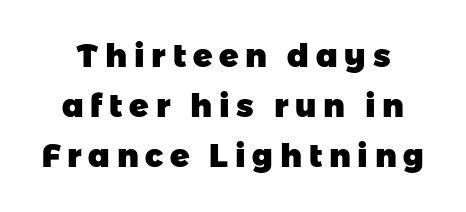
Q: Is the text bold? A: Yes.
Q: Is the typeface a serif or a sans-serif typeface? A: Sans-serif.
Q: Is the text underlined? A: No.
Q: Is the spacing between letters normal or unusually wide? A: Unusually wide.
Q: Is the spacing between lines tight, normal or loose? A: Normal.
Q: Width (condensed, normal, or wide)? A: Normal.
Q: Stroke contrast? A: Low.
Q: x-height? A: Medium.
Q: Monospaced? A: No.
